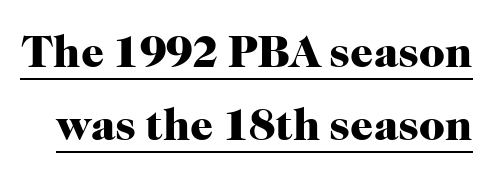
The image shows 45 px heavy serif type, upright; set normal line spacing (1.62x), normal letter spacing, underlined; high stroke contrast and a medium x-height.
